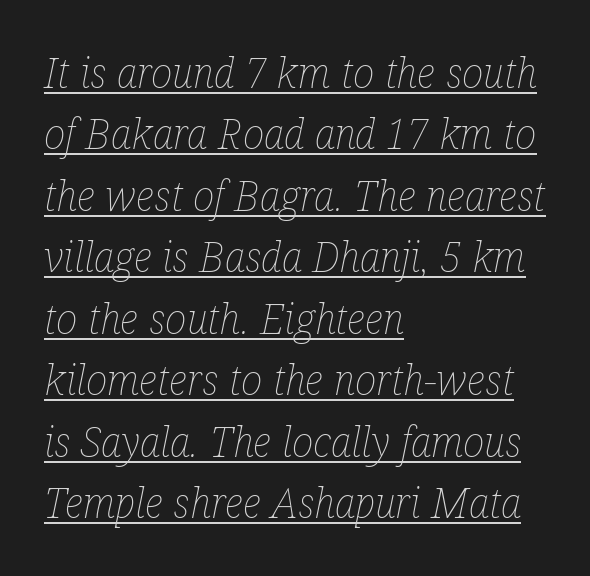
Q: Is the text bold? A: No.
Q: Is the text italic (slanted)? A: Yes, it leans right by about 12 degrees.
Q: Is the text underlined? A: Yes.
Q: How is the paragraph aligned? A: Left-aligned.
Q: Is the spacing between letters normal or unusually wide? A: Normal.
Q: Is the spacing between lines tight, normal or loose? A: Normal.
Q: Width (condensed, normal, or wide)? A: Condensed.
Q: Stroke contrast? A: Low.
Q: x-height? A: Medium.
Q: Monospaced? A: No.
